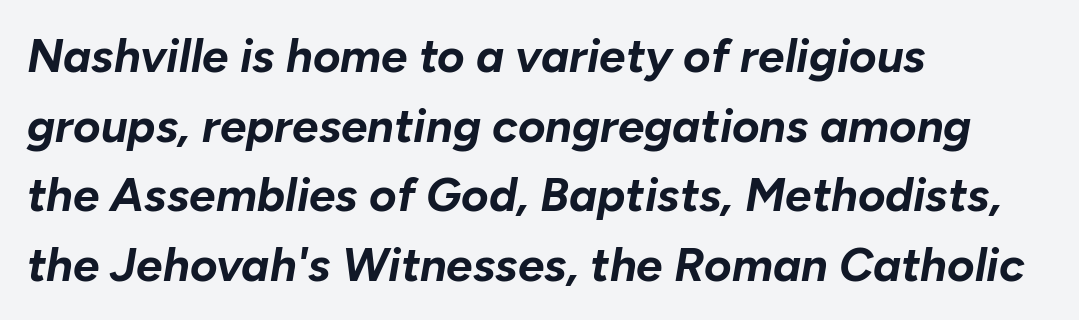
Q: Is the text bold? A: Yes.
Q: Is the text italic (slanted)? A: Yes, it leans right by about 10 degrees.
Q: Is the text underlined? A: No.
Q: How is the paragraph aligned? A: Left-aligned.
Q: Is the spacing between letters normal or unusually wide? A: Normal.
Q: Is the spacing between lines tight, normal or loose? A: Normal.
Q: Width (condensed, normal, or wide)? A: Normal.
Q: Stroke contrast? A: Low.
Q: x-height? A: Medium.
Q: Monospaced? A: No.
